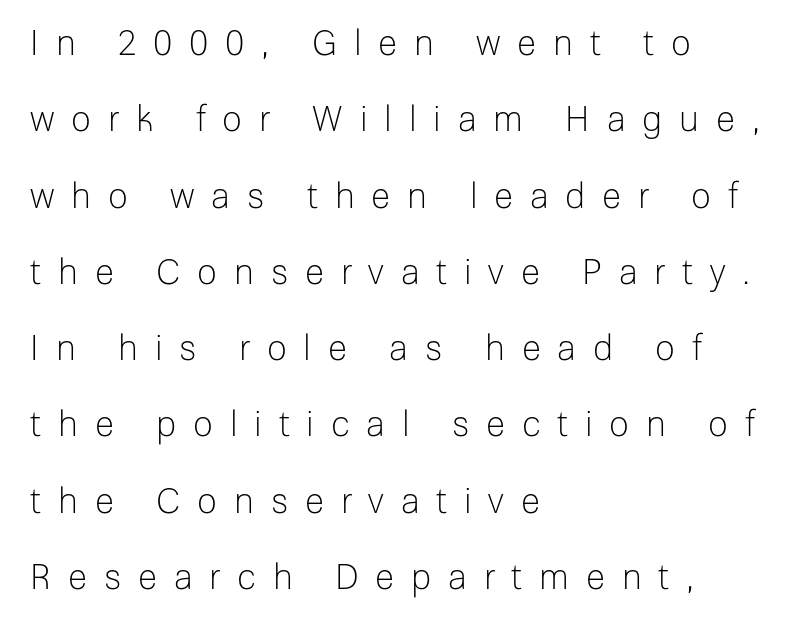
Every character sits straight up, as roman type does. Plain, unruled lines of type. Is this a heavy cut? Hardly; it is regular or lighter. If you measured baseline to baseline, you'd find a long distance. Every row of glyphs begins at an identical x-position on the left. Compared with typical body copy, the letter spacing here is much looser.
